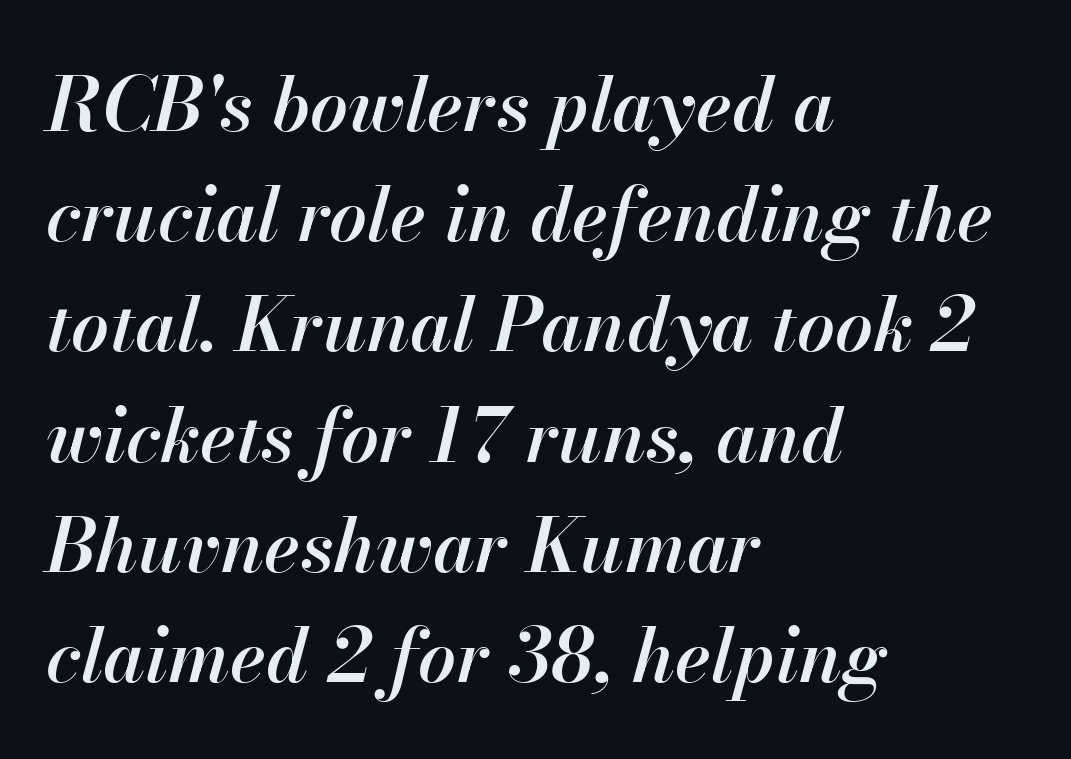
Emphasis by weight is partial: semibold. Does the lettering tilt? It does — this is italic. This sample keeps an unexceptional amount of space between lines. The rag falls on the right side of this text block. Observe the ordinary spacing: letters are neighbours, not strangers. The string is rendered with underlining switched off.
